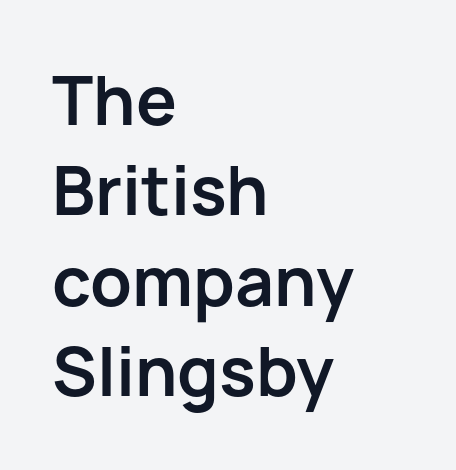
Q: Is the text bold? A: Yes.
Q: Is the text italic (slanted)? A: No, it is upright.
Q: Is the typeface a serif or a sans-serif typeface? A: Sans-serif.
Q: Is the text underlined? A: No.
Q: How is the paragraph aligned? A: Left-aligned.
Q: Is the spacing between letters normal or unusually wide? A: Normal.
Q: Is the spacing between lines tight, normal or loose? A: Normal.
Q: Width (condensed, normal, or wide)? A: Normal.
Q: Stroke contrast? A: Low.
Q: x-height? A: Medium.
Q: Monospaced? A: No.
